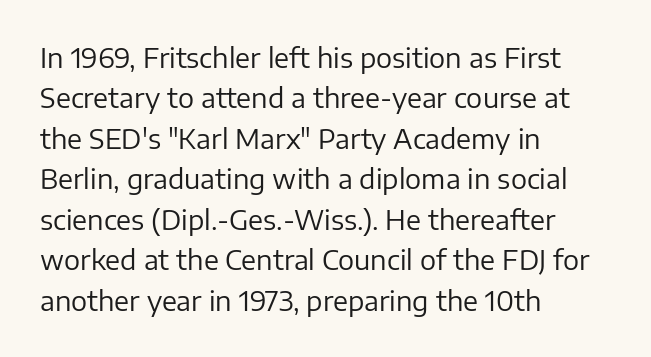
Q: Is the text bold? A: No.
Q: Is the text italic (slanted)? A: No, it is upright.
Q: Is the text underlined? A: No.
Q: How is the paragraph aligned? A: Left-aligned.
Q: Is the spacing between letters normal or unusually wide? A: Normal.
Q: Is the spacing between lines tight, normal or loose? A: Normal.
